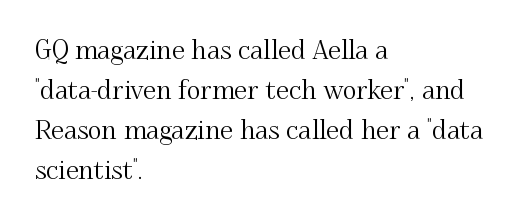
Descender tails drop into unmarked territory. Each word holds together tightly as a unit, with standard inter-letter gaps. Style check: upright. A student would call this left alignment; a typographer would say flush left, rag right. If you measured baseline to baseline, you'd find a middling distance.
